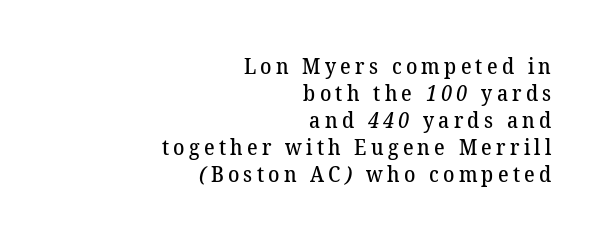
{"bold": "semi", "underline": "no", "align": "right", "line_spacing": "normal", "line_spacing_ratio": 1.28, "letter_spacing": "wide", "letter_spacing_em": 0.2, "glyph_px": 21}
